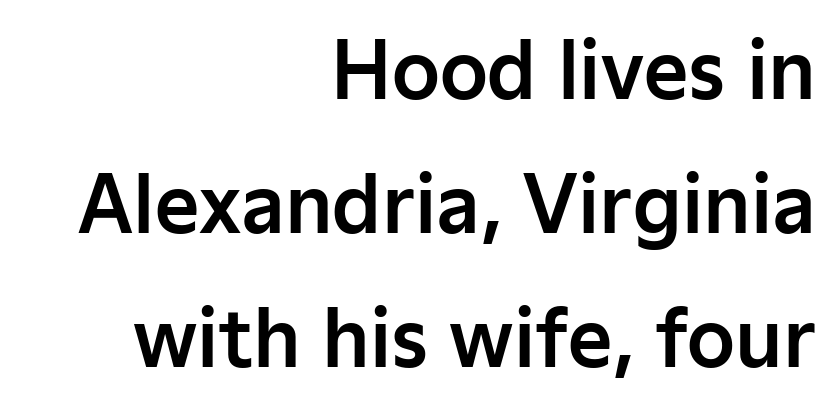
{"serif": "no", "italic": "no", "width": "normal", "stroke_contrast": "low", "x_height": "medium", "monospaced": "no", "underline": "no", "align": "right", "line_spacing_ratio": 1.74, "letter_spacing": "normal", "letter_spacing_em": 0.0, "glyph_px": 77}
